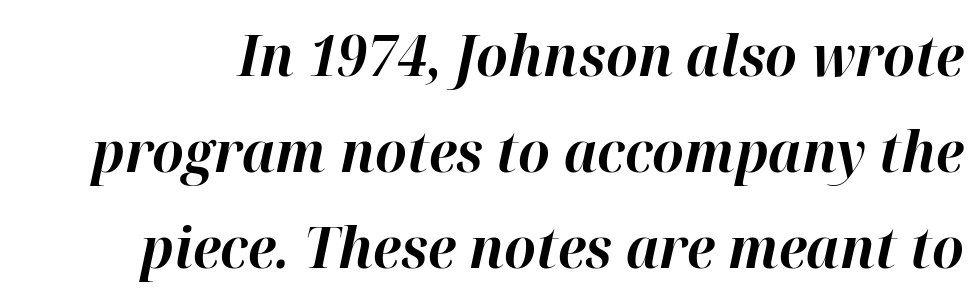
The image shows 56 px bold type, italic (leaning right); set line spacing 1.71x, normal letter spacing, not underlined; high stroke contrast and a medium x-height.
